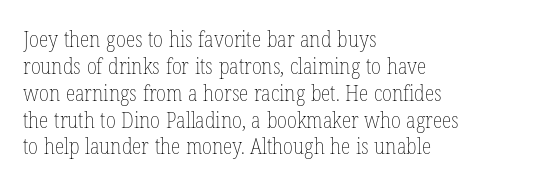
Q: Is the text bold? A: No.
Q: Is the text italic (slanted)? A: No, it is upright.
Q: Is the text underlined? A: No.
Q: How is the paragraph aligned? A: Left-aligned.
Q: Is the spacing between letters normal or unusually wide? A: Normal.
